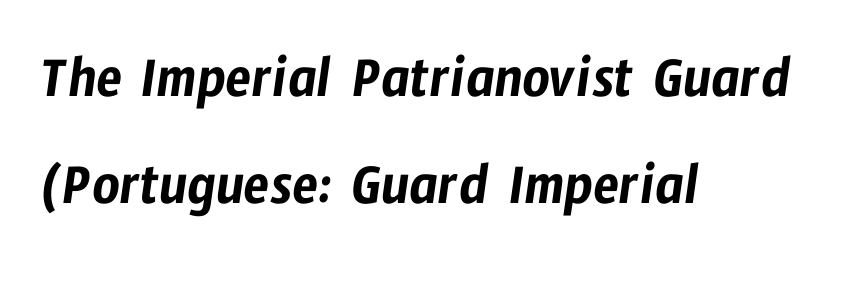
Q: Is the typeface a serif or a sans-serif typeface? A: Sans-serif.
Q: Is the text underlined? A: No.
Q: How is the paragraph aligned? A: Left-aligned.
Q: Is the spacing between letters normal or unusually wide? A: Normal.
Q: Width (condensed, normal, or wide)? A: Condensed.
Q: Stroke contrast? A: Low.
Q: x-height? A: Medium.
Q: Monospaced? A: No.
